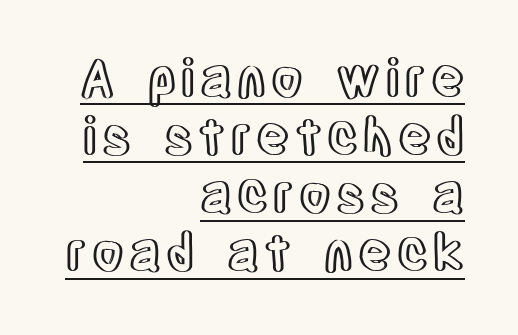
Reading down the block, your eye finds every line finishing at a fixed right position. Rows of type sit shoulder to shoulder in the vertical direction. Every stem runs plumb, perpendicular to the baseline. Varying glyph widths throughout — classic text-font behaviour.
